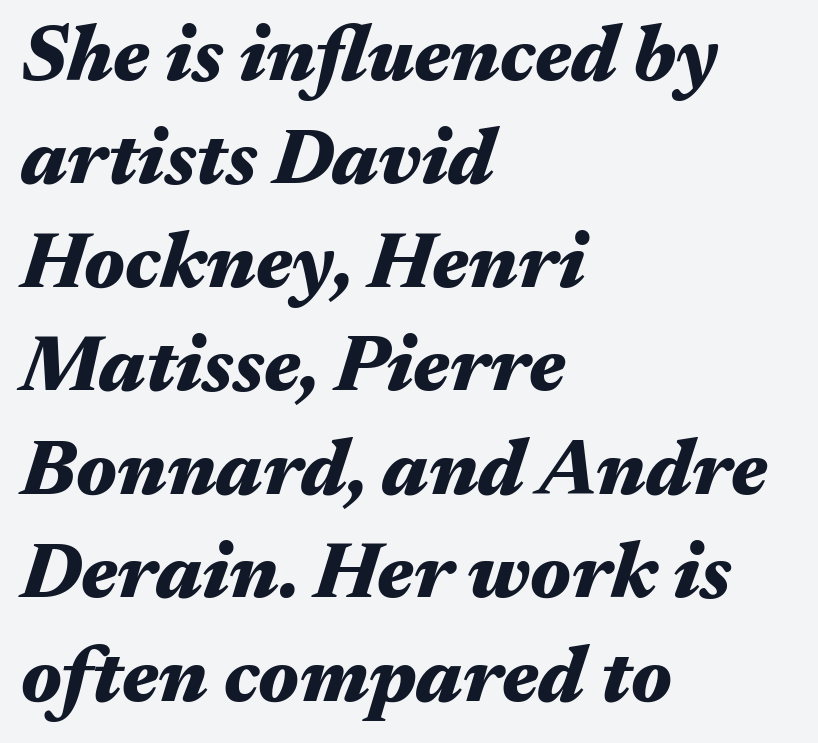
The image shows 79 px heavy, wide type, italic (leaning right); set left-aligned, normal line spacing (1.31x), normal letter spacing, not underlined; medium stroke contrast and a medium x-height.
